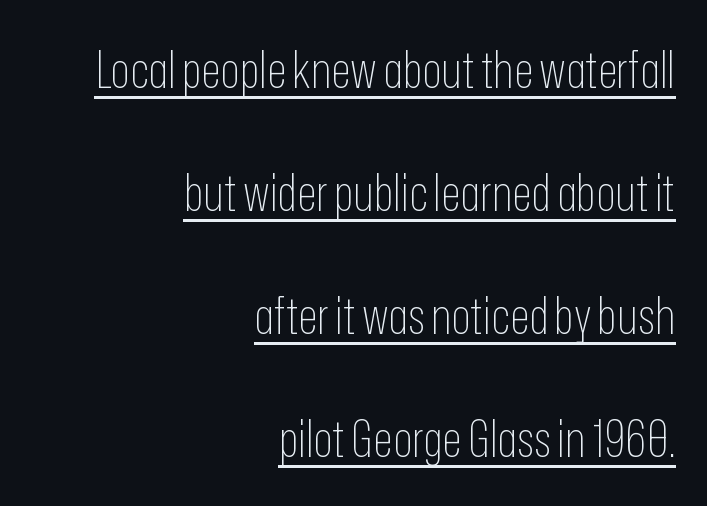
Between one letter and the next there's only the usual sliver of space. No chunkiness to these letters — they're not bold. Do the letters lean? They stand straight. What decoration does the sample have? An underline. The letters advance in unequal steps, a hallmark of proportional type. Each new line begins a long way beneath the previous one.
